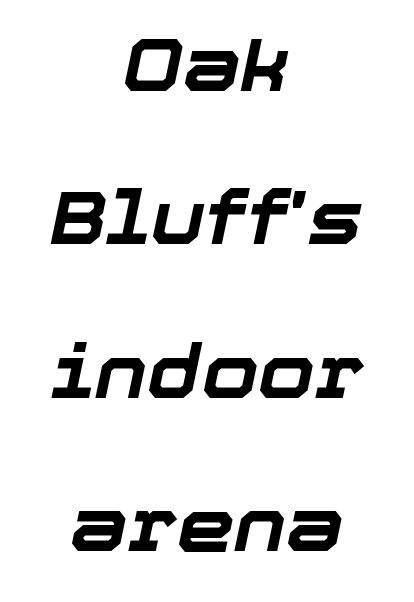
Summary of vertical rhythm: relaxed, with wide interline spacing. The letters sit at their default tracking, neither squeezed nor spread. Both edges are ragged and mirror each other, which tells us the setting is centered. This is oblique type, the kind used for emphasis or titles.
